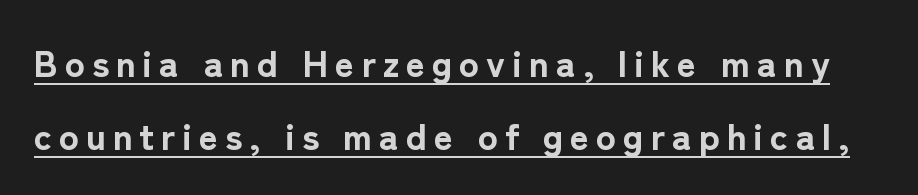
The image shows 37 px bold sans-serif type, upright; set loose line spacing (1.96x), underlined; low stroke contrast and a medium x-height.
